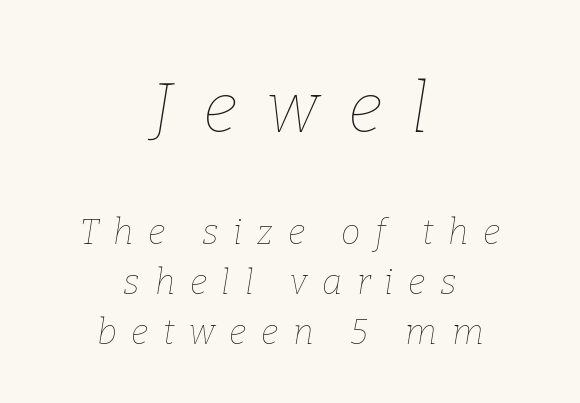
The image shows 70 px thin type, italic (leaning right); set centered, normal line spacing (1.43x), unusually wide letter spacing (+0.42 em), not underlined; the first (top) block is 2.0x larger; low stroke contrast and a medium x-height.
